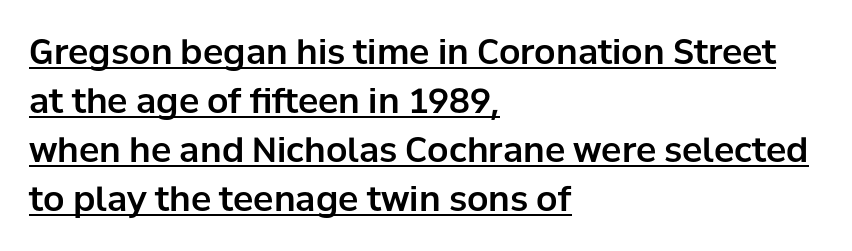
These lines are rendered in a variable-pitch font. Glyph-to-glyph distance matches everyday printed text. Layout note: lines flush left. The rendering shows plain stroke endings on the letterforms — a sans-serif design.
